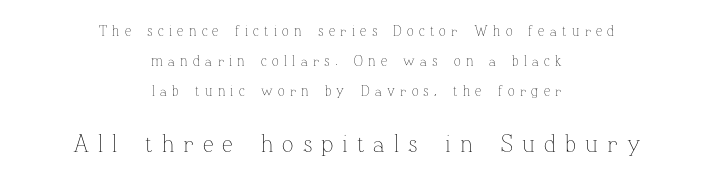
Bigger letters appear in the bottom chunk; the top chunk is reduced. Stem width sits at or under what a default text font uses. The typography opts for an upright posture over an oblique one. Is the block centered? Yes — each line is placed symmetrically about the middle.
